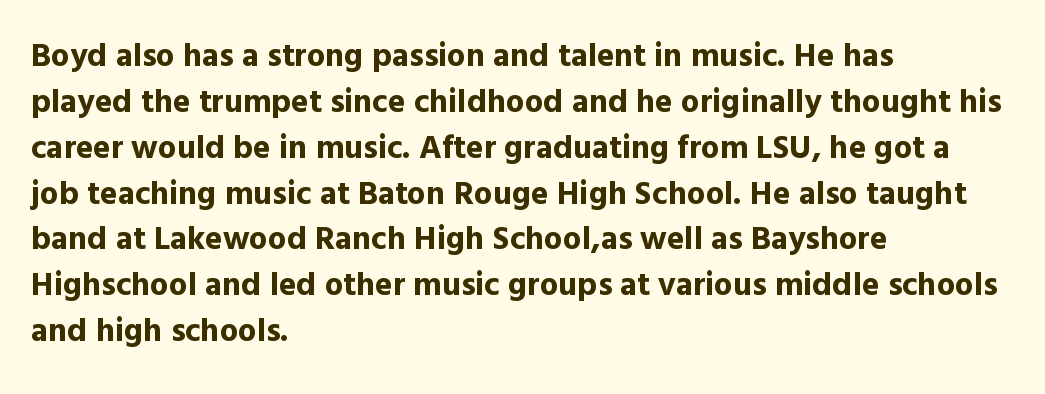
Q: Is the text bold? A: Yes.
Q: Is the text italic (slanted)? A: No, it is upright.
Q: Is the typeface a serif or a sans-serif typeface? A: Sans-serif.
Q: Is the text underlined? A: No.
Q: How is the paragraph aligned? A: Left-aligned.
Q: Is the spacing between letters normal or unusually wide? A: Normal.
Q: Is the spacing between lines tight, normal or loose? A: Normal.
Q: Width (condensed, normal, or wide)? A: Normal.
Q: x-height? A: Medium.
Q: Monospaced? A: No.
